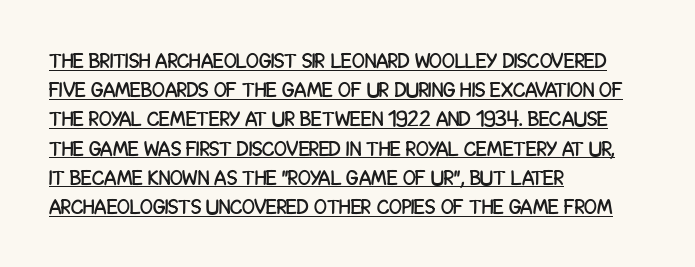
{"italic": "no", "underline": "yes", "align": "left", "line_spacing": "normal", "line_spacing_ratio": 1.39, "letter_spacing": "normal", "letter_spacing_em": 0.0, "glyph_px": 21}
